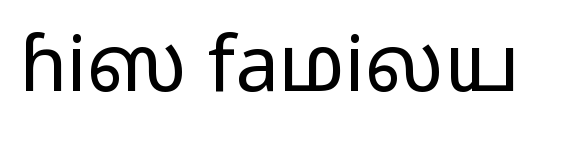
Nope, not italic — everything's standing straight. Descender tails drop into unmarked territory. This is sans-serif lettering, the kind often seen on screens and signage. Looks like regular typesetting: each glyph gets only the width it needs. Is the stroke heavy? The answer is a plain regular-or-lighter. Nothing unusual about the tracking: characters are spaced as the font intends.
